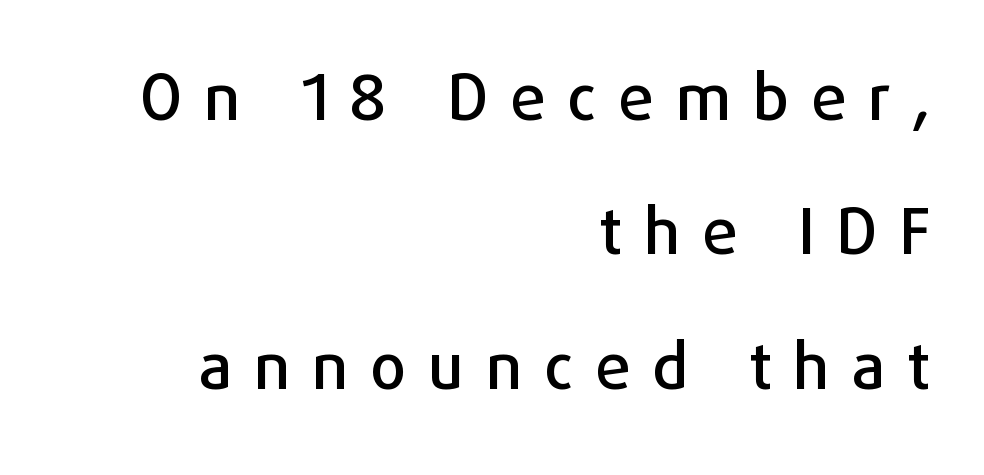
Notice how the passage keeps a crisp vertical edge on the right only. If you measured baseline to baseline, you'd find a long distance. The face used here is rendered with a markedly widened letterfit. Vertical strokes here are truly vertical. You can tell from the bare stems that sans-serif type was used. These lines are rendered in a variable-pitch font.
